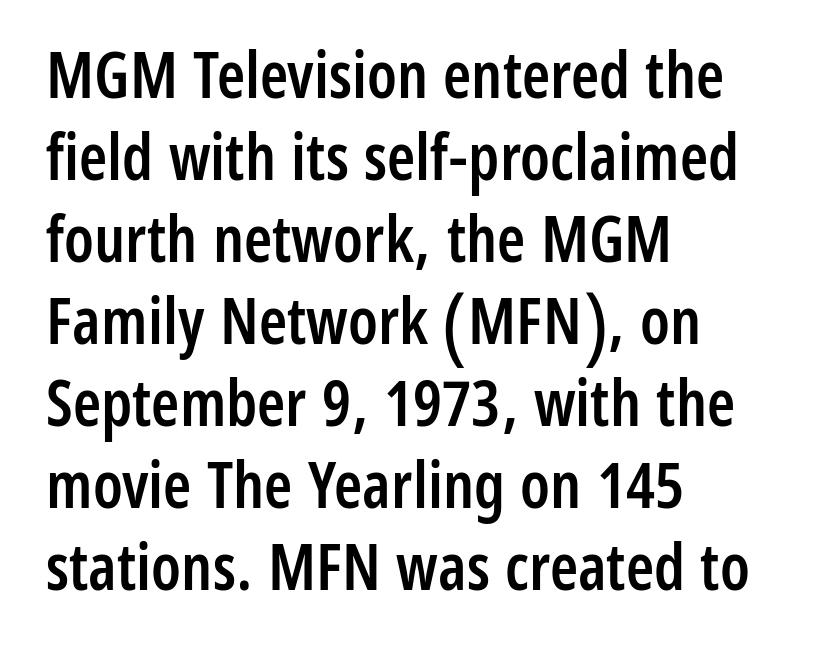
Teacher's note: observe the even left margin — that is flush-left alignment. A sans-serif font was chosen for this passage. Beneath every word, the page is bare. Students, note that the glyphs here touch the page at normal intervals. As a designer I'd log this as weight 600, semibold. Posture: vertical.
